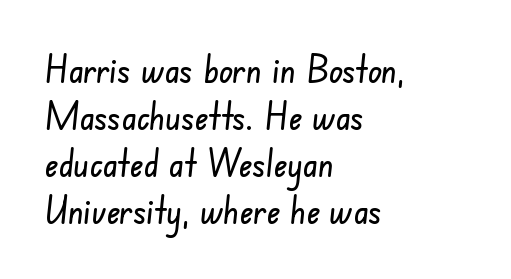
The image shows 37 px condensed sans-serif type; set left-aligned, normal line spacing (1.27x), normal letter spacing, not underlined; low stroke contrast and a small x-height.
